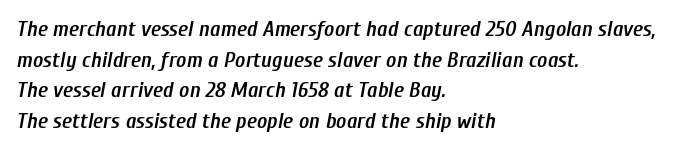
Vertically, the passage feels balanced, rows spaced as you'd expect. Does the lettering tilt? It does — this is italic. Left-aligned paragraph, ragged on the right. Underlining? Definitely not there. These lines keep a tight, regular rhythm from letter to letter.
